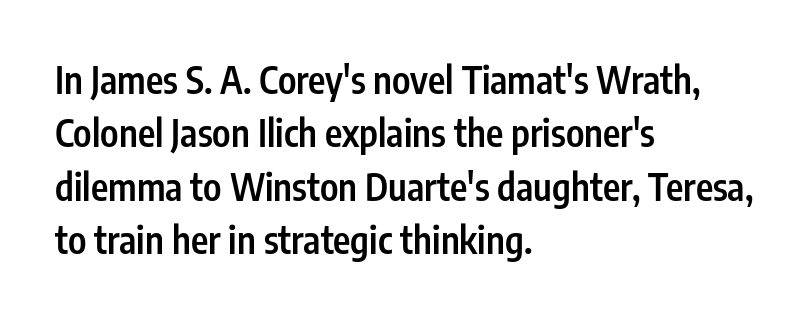
Is this a fixed-width face? No — the glyphs have proportional, varying widths. The face used here is rendered with its standard letterfit. Ascenders rise straight up at ninety degrees. Set as a demibold, roughly 600 on the weight scale.
